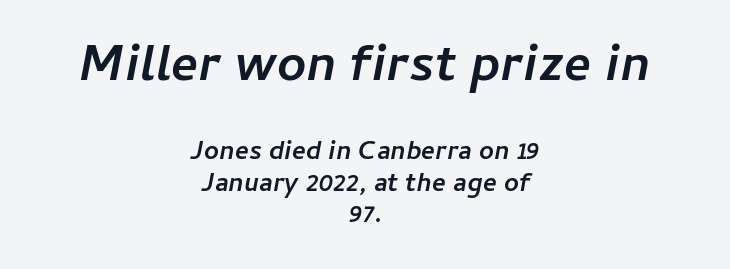
The image shows 51 px semibold type, italic (leaning right); set centered, line spacing 1.23x, normal letter spacing, not underlined; the first (top) block is 1.96x larger; low stroke contrast and a medium x-height.
